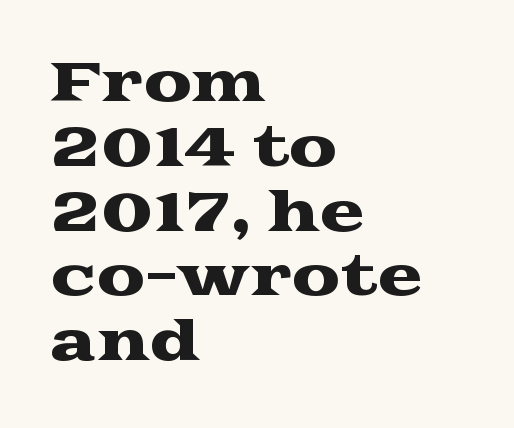
Q: Is the text italic (slanted)? A: No, it is upright.
Q: Is the typeface a serif or a sans-serif typeface? A: Serif.
Q: Is the text underlined? A: No.
Q: How is the paragraph aligned? A: Left-aligned.
Q: Is the spacing between letters normal or unusually wide? A: Normal.
Q: Width (condensed, normal, or wide)? A: Wide.
Q: Stroke contrast? A: Medium.
Q: x-height? A: Medium.
Q: Monospaced? A: No.
